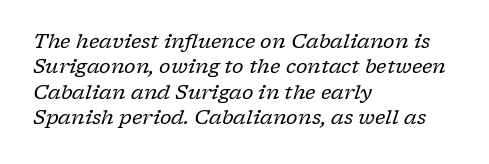
{"italic": "yes", "lean": "right", "slant_degrees": 17, "bold": "no", "underline": "no", "align": "left", "line_spacing": "normal", "line_spacing_ratio": 1.27, "letter_spacing": "normal", "letter_spacing_em": 0.0, "glyph_px": 20}
